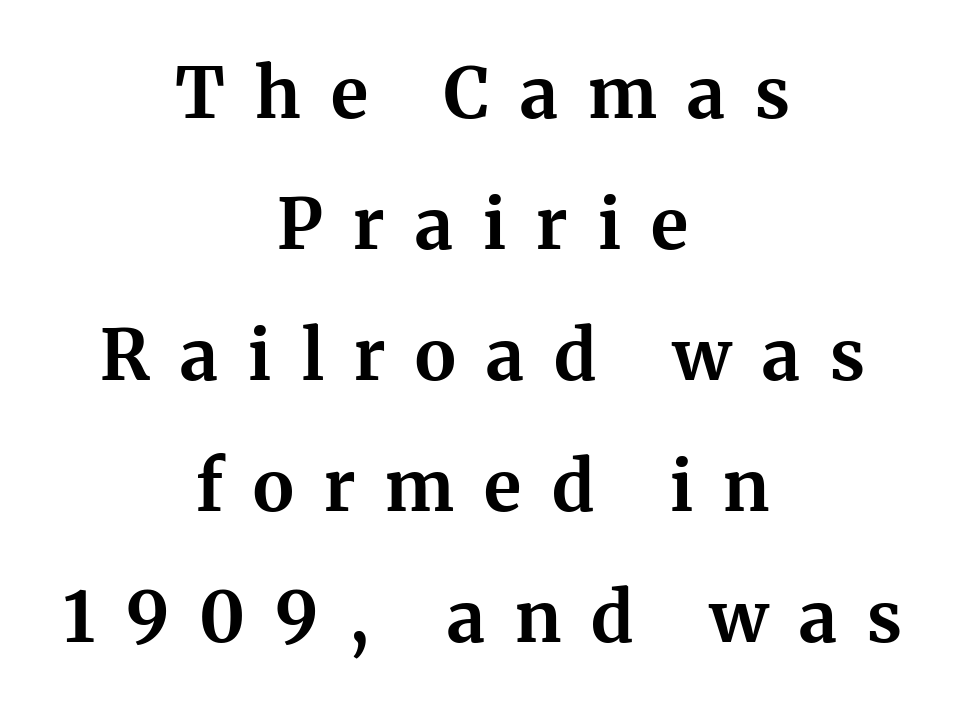
The image shows 70 px bold serif type, upright; set centered, line spacing 1.87x, unusually wide letter spacing (+0.43 em), not underlined; medium stroke contrast and a medium x-height.
